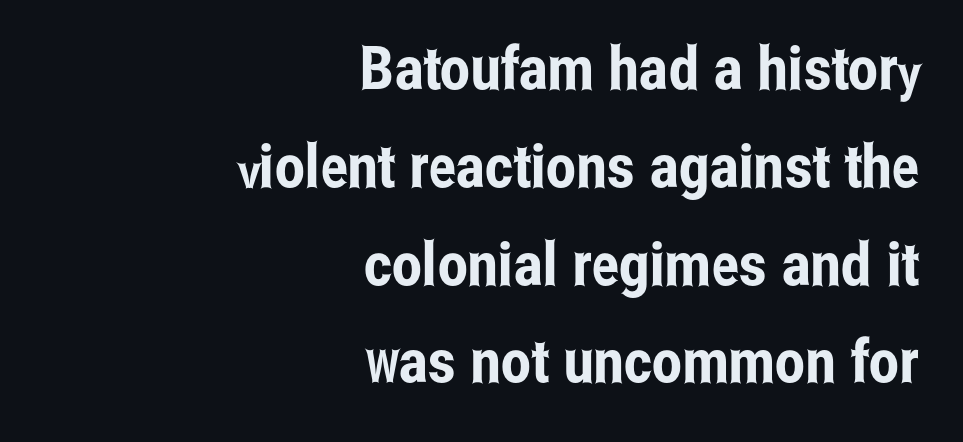
The image shows 60 px condensed sans-serif type, upright; set right-aligned, normal line spacing (1.63x), normal letter spacing, not underlined; low stroke contrast and a medium x-height.
